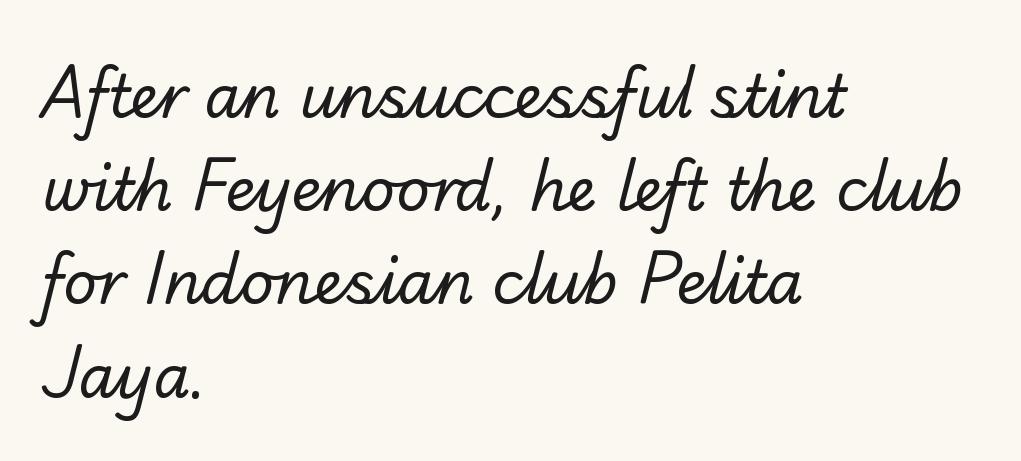
{"serif": "no", "bold": "no", "weight": "regular", "width": "normal", "stroke_contrast": "low", "x_height": "small", "monospaced": "no", "underline": "no", "align": "left", "line_spacing": "normal", "line_spacing_ratio": 1.58, "letter_spacing": "normal", "letter_spacing_em": 0.0, "glyph_px": 59}
